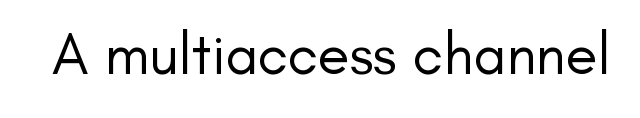
{"serif": "no", "italic": "no", "bold": "no", "weight": "regular", "width": "normal", "stroke_contrast": "low", "x_height": "small", "monospaced": "no", "underline": "no", "letter_spacing": "normal", "letter_spacing_em": 0.0, "glyph_px": 59}
